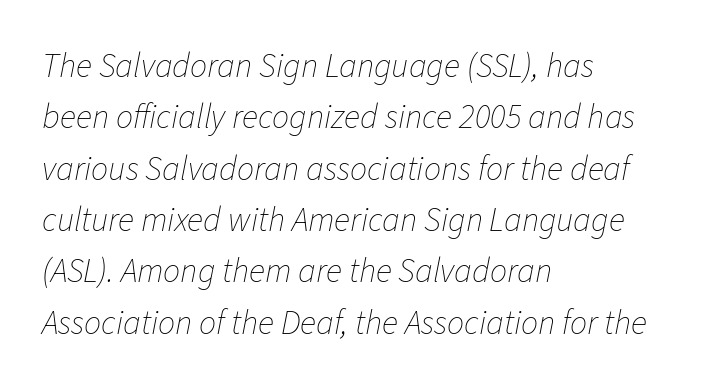
The image shows 34 px thin type, italic (leaning right); set left-aligned, normal line spacing (1.51x), normal letter spacing, not underlined; low stroke contrast and a medium x-height.
